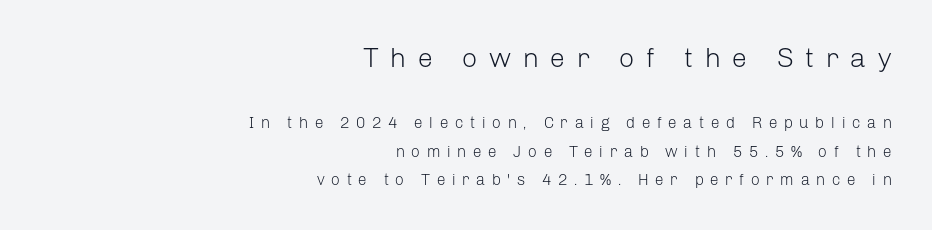
Q: Is the text bold? A: No.
Q: Is the text italic (slanted)? A: No, it is upright.
Q: Is the typeface a serif or a sans-serif typeface? A: Sans-serif.
Q: Is the text underlined? A: No.
Q: How is the paragraph aligned? A: Right-aligned.
Q: Is the spacing between letters normal or unusually wide? A: Unusually wide.
Q: Which block of text is set in a larger size, the first (top) or the second (bottom)? A: The first (top) one.
Q: Width (condensed, normal, or wide)? A: Normal.
Q: Stroke contrast? A: Low.
Q: x-height? A: Medium.
Q: Monospaced? A: No.
